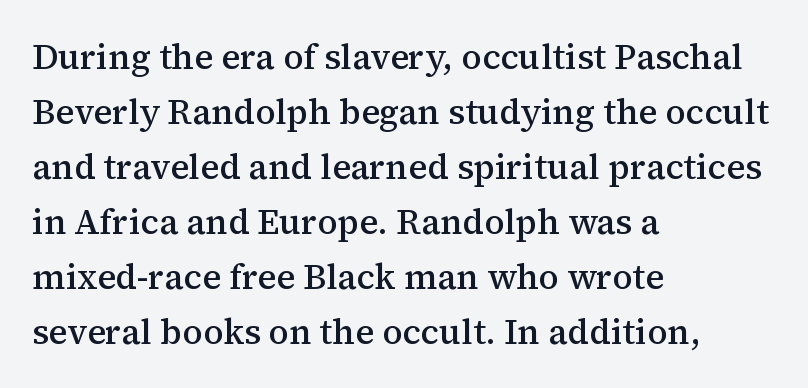
Q: Is the text bold? A: Semi-bold.
Q: Is the text italic (slanted)? A: No, it is upright.
Q: Is the typeface a serif or a sans-serif typeface? A: Serif.
Q: Is the text underlined? A: No.
Q: How is the paragraph aligned? A: Left-aligned.
Q: Is the spacing between letters normal or unusually wide? A: Normal.
Q: Is the spacing between lines tight, normal or loose? A: Normal.
Q: Width (condensed, normal, or wide)? A: Normal.
Q: Stroke contrast? A: Medium.
Q: x-height? A: Medium.
Q: Monospaced? A: No.
